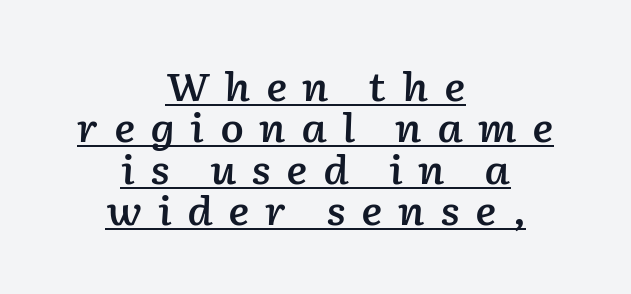
Do the characters align in a grid? No, the font is proportional. Semibold letterforms, between regular and bold. Someone cranked the tracking dial way up on this one. Beneath each row of characters lies a ruled line. The setting favours the middle, as headings and verse often do.
